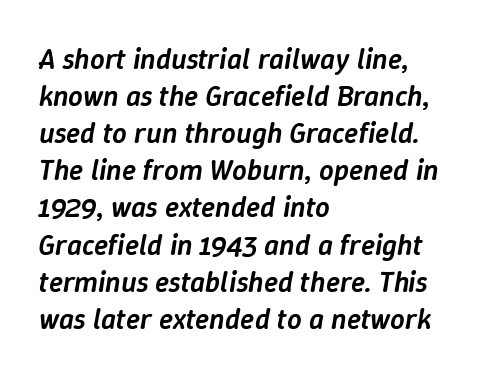
{"italic": "yes", "lean": "right", "slant_degrees": 9, "bold": "semi", "weight": "semibold", "width": "normal", "stroke_contrast": "low", "x_height": "medium", "monospaced": "no", "underline": "no", "align": "left", "line_spacing": "normal", "line_spacing_ratio": 1.28, "letter_spacing": "normal", "letter_spacing_em": 0.0, "glyph_px": 29}
